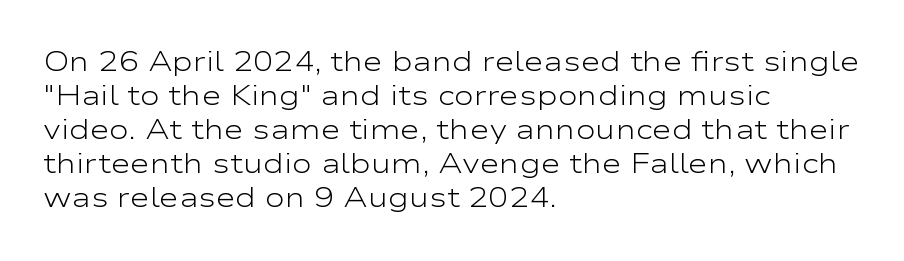
{"italic": "no", "bold": "no", "underline": "no", "align": "left", "line_spacing": "normal", "line_spacing_ratio": 1.26, "letter_spacing": "normal", "letter_spacing_em": 0.0, "glyph_px": 27}
